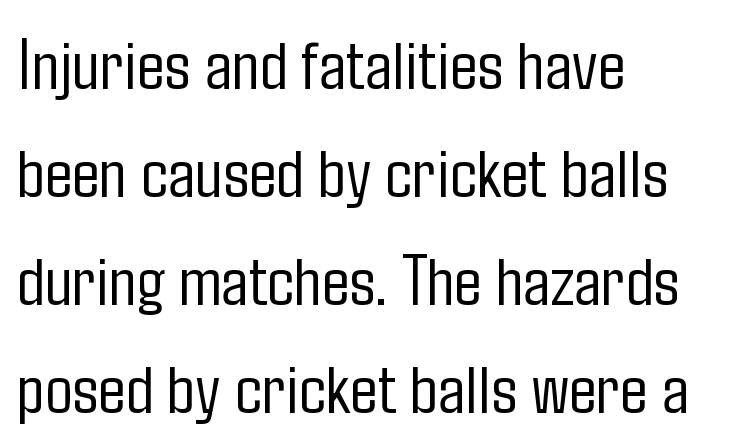
Q: Is the text bold? A: No.
Q: Is the text italic (slanted)? A: No, it is upright.
Q: Is the typeface a serif or a sans-serif typeface? A: Sans-serif.
Q: Is the text underlined? A: No.
Q: How is the paragraph aligned? A: Left-aligned.
Q: Is the spacing between letters normal or unusually wide? A: Normal.
Q: Is the spacing between lines tight, normal or loose? A: Normal.
Q: Width (condensed, normal, or wide)? A: Condensed.
Q: Stroke contrast? A: Low.
Q: x-height? A: Medium.
Q: Monospaced? A: No.
